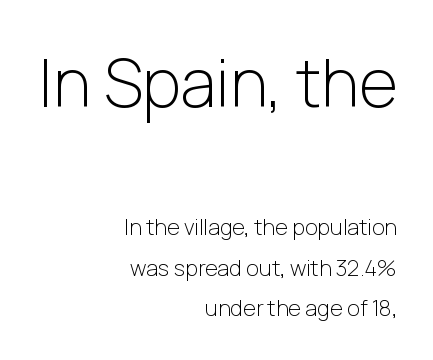
{"serif": "no", "italic": "no", "bold": "no", "weight": "light", "width": "normal", "stroke_contrast": "low", "x_height": "medium", "monospaced": "no", "underline": "no", "align": "right", "line_spacing_ratio": 1.85, "letter_spacing": "normal", "letter_spacing_em": 0.0, "larger_block": "first", "size_ratio": 3.0, "glyph_px": 66}
